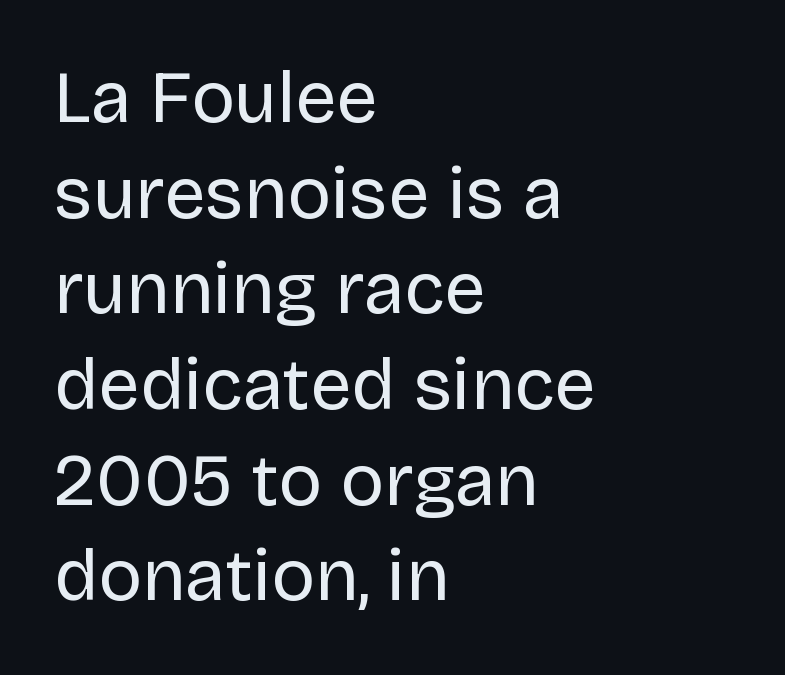
Honestly, the letter spacing is just normal — you wouldn't notice it. This sample has the flowing, uneven cadence of proportional lettering. The typeface has the unassuming heft of standard copy or less. Ascenders rise straight up at ninety degrees. The designer left line spacing at the default. The letters carry no serifs — their stems end cleanly without finishing strokes.
